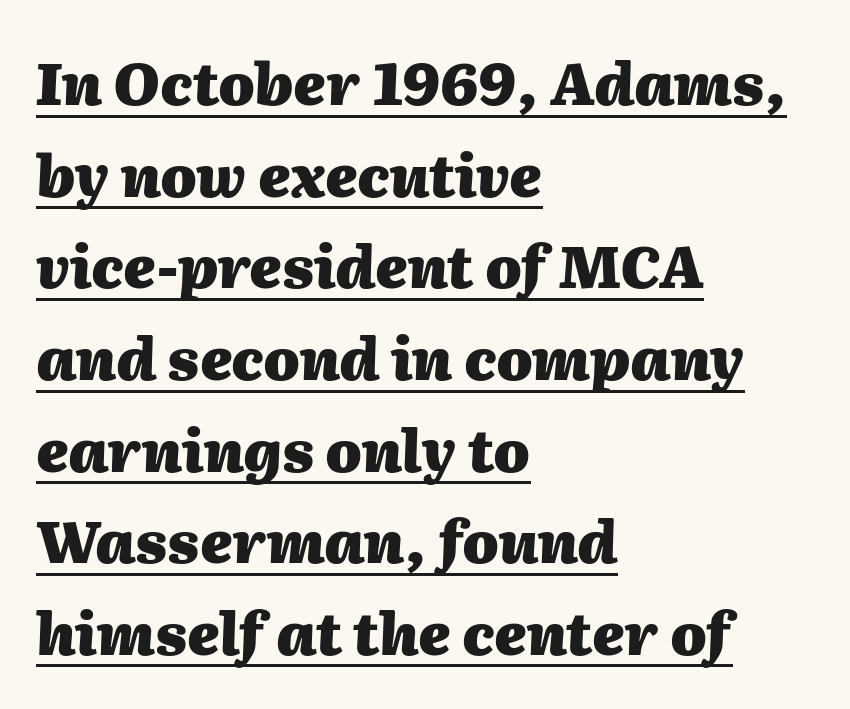
{"italic": "yes", "lean": "right", "slant_degrees": 2, "bold": "yes", "weight": "heavy", "width": "normal", "stroke_contrast": "medium", "x_height": "medium", "monospaced": "no", "underline": "yes", "align": "left", "line_spacing": "normal", "line_spacing_ratio": 1.58, "letter_spacing": "normal", "letter_spacing_em": 0.0, "glyph_px": 58}
